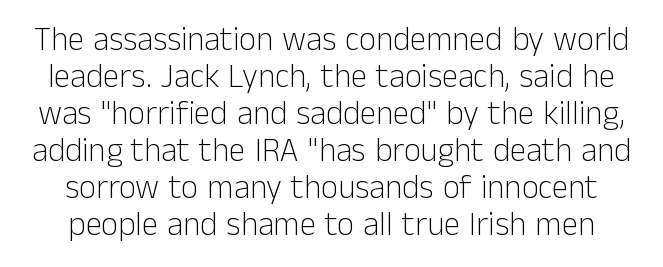
The image shows 33 px light sans-serif type, upright; set centered, tight line spacing (1.12x), normal letter spacing, not underlined; low stroke contrast and a medium x-height.
